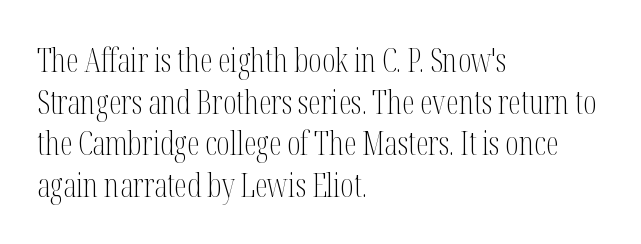
The image shows 32 px light, condensed serif type, upright; set left-aligned, normal line spacing (1.3x), normal letter spacing, not underlined; medium stroke contrast and a medium x-height.
